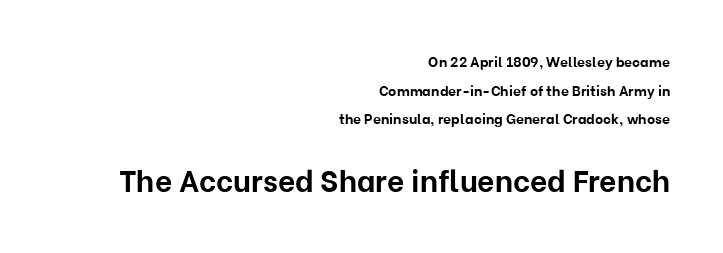
Character widths vary here, with narrow letters taking less room than wide ones. Plain, unruled lines of type. The glyphs in this specimen are sans serif. This sample trades compactness for vertical openness between lines. The specimen reads as upright at a glance.
